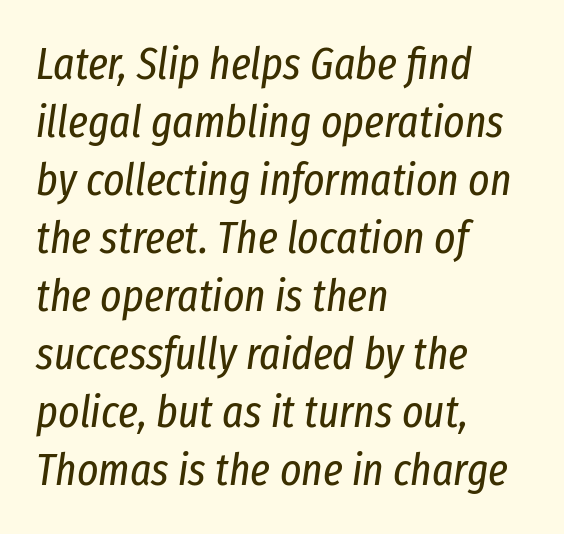
The image shows 45 px regular-weight, condensed type, italic (leaning right); set left-aligned, normal line spacing (1.29x), normal letter spacing, not underlined; low stroke contrast and a medium x-height.
